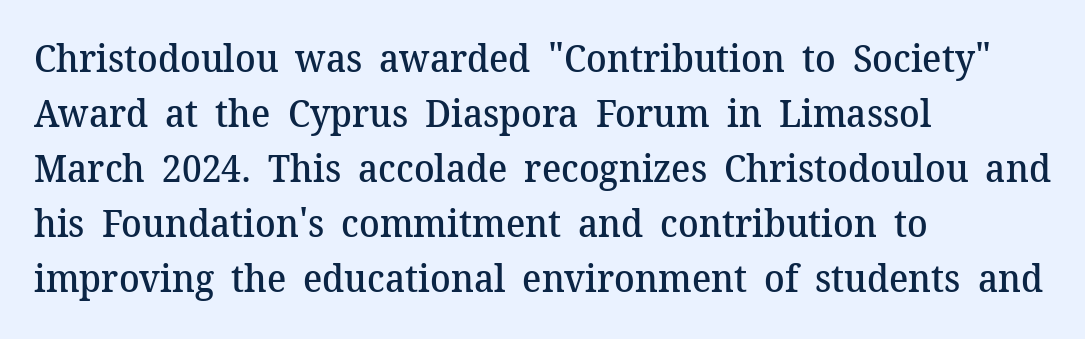
The image shows 38 px semibold serif type, upright; set left-aligned, normal line spacing (1.45x), normal letter spacing, not underlined; medium stroke contrast and a medium x-height.
